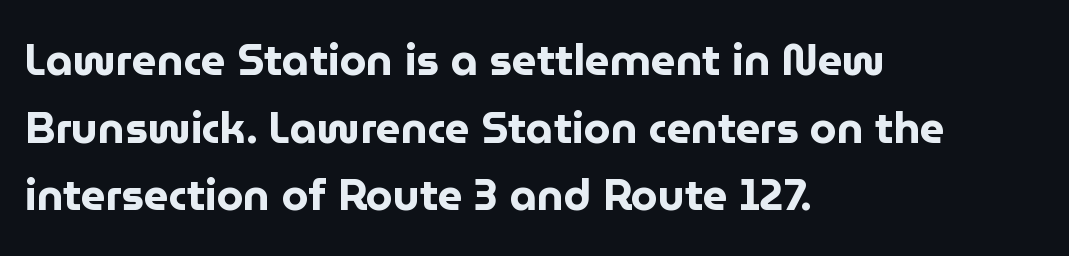
{"serif": "no", "italic": "no", "bold": "yes", "weight": "bold", "width": "normal", "stroke_contrast": "low", "x_height": "medium", "monospaced": "no", "underline": "no", "align": "left", "line_spacing": "normal", "line_spacing_ratio": 1.57, "letter_spacing": "normal", "letter_spacing_em": 0.0, "glyph_px": 43}
